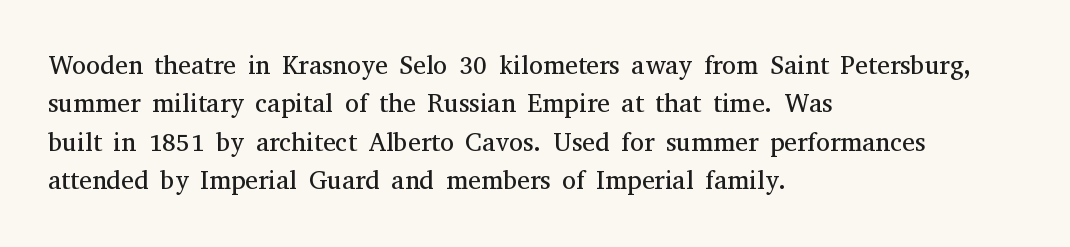
{"italic": "no", "bold": "no", "underline": "no", "align": "left", "line_spacing": "normal", "line_spacing_ratio": 1.48, "letter_spacing": "normal", "letter_spacing_em": 0.0, "glyph_px": 26}
